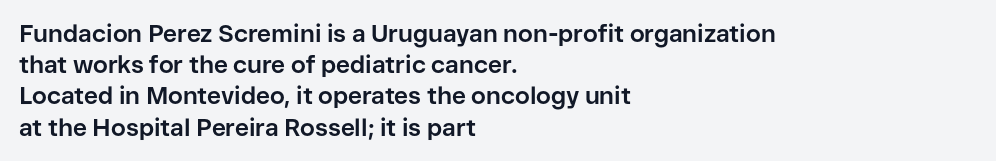
Q: Is the text bold? A: Yes.
Q: Is the text italic (slanted)? A: No, it is upright.
Q: Is the text underlined? A: No.
Q: How is the paragraph aligned? A: Left-aligned.
Q: Is the spacing between letters normal or unusually wide? A: Normal.
Q: Is the spacing between lines tight, normal or loose? A: Normal.
